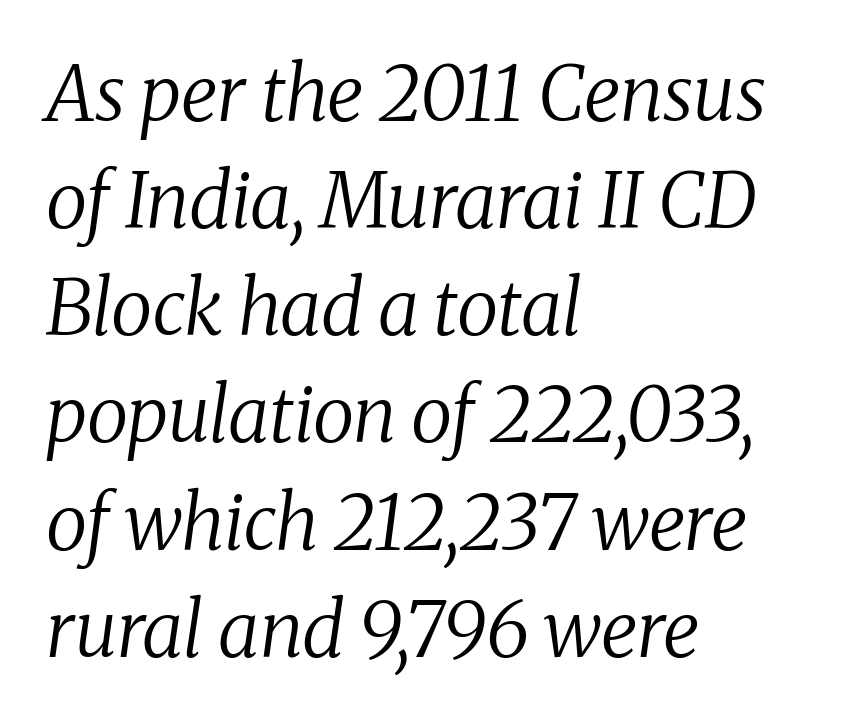
The image shows 76 px regular-weight serif type, italic (leaning right); set left-aligned, normal line spacing (1.41x), normal letter spacing, not underlined; medium stroke contrast and a medium x-height.
